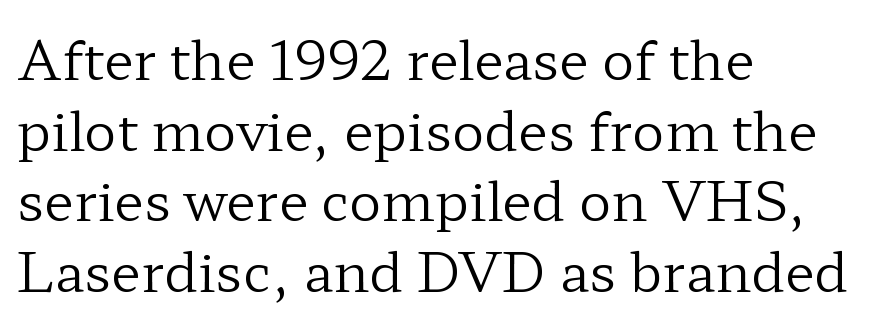
A student would call this left alignment; a typographer would say flush left, rag right. Does extra space separate the letters? No, they use regular spacing. The axis of the letterforms is exactly vertical. Do the characters align in a grid? No, the font is proportional. Descenders are the only things crossing below the line.
